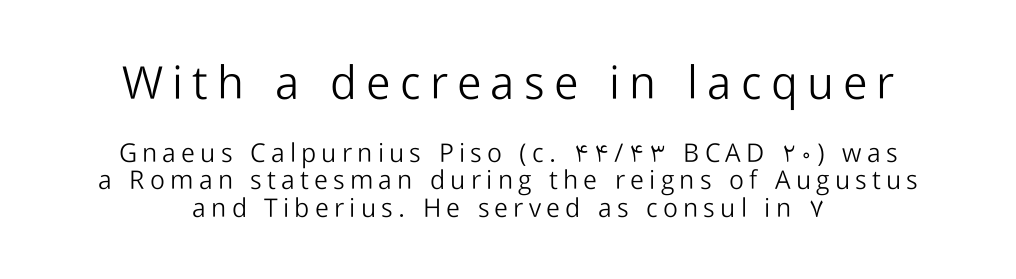
The image shows 46 px light sans-serif type, upright; set centered, tight line spacing (1.05x), unusually wide letter spacing (+0.2 em), not underlined; the first (top) block is 1.77x larger; low stroke contrast and a medium x-height.
